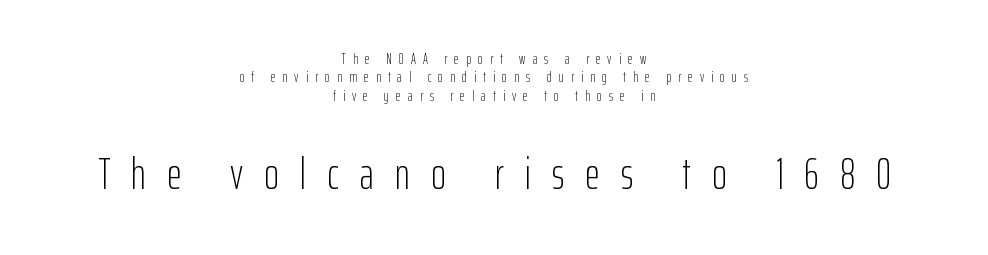
{"serif": "no", "italic": "no", "bold": "no", "weight": "light", "width": "condensed", "stroke_contrast": "low", "x_height": "medium", "monospaced": "no", "underline": "no", "align": "center", "line_spacing_ratio": 1.22, "letter_spacing": "wide", "letter_spacing_em": 0.47, "larger_block": "second", "size_ratio": 3.0, "glyph_px": 45}
